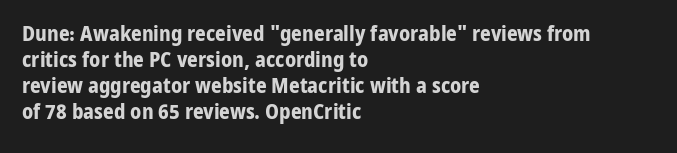
Q: Is the text bold? A: Yes.
Q: Is the text italic (slanted)? A: No, it is upright.
Q: Is the text underlined? A: No.
Q: How is the paragraph aligned? A: Left-aligned.
Q: Is the spacing between letters normal or unusually wide? A: Normal.
